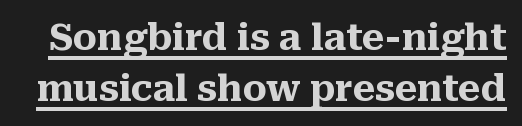
The image shows 36 px heavy serif type, upright; set normal line spacing (1.41x), normal letter spacing, underlined; medium stroke contrast and a medium x-height.
